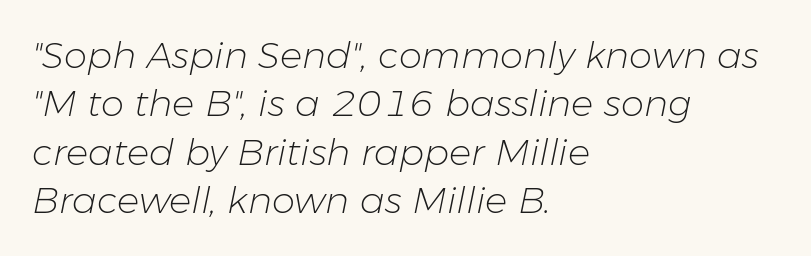
The image shows 37 px light type, italic (leaning right); set left-aligned, normal line spacing (1.31x), normal letter spacing, not underlined; low stroke contrast and a medium x-height.
